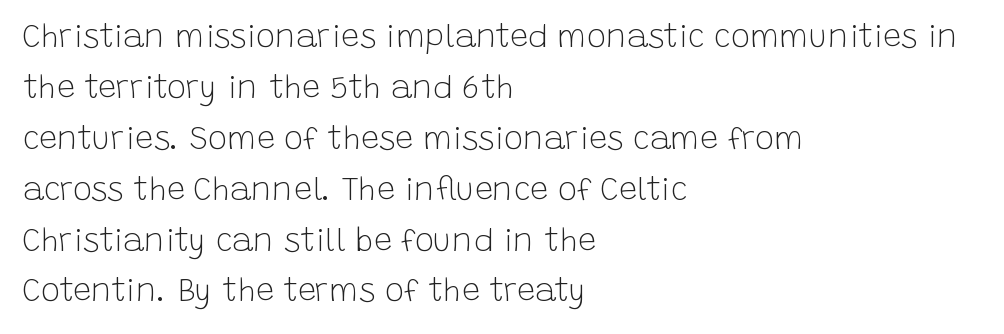
Every character sits straight up, as roman type does. Varying glyph widths throughout — classic text-font behaviour. No heavy texture on the line: the type isn't bold. Short note: letters normally spaced. What kind of face is this? One without serifs — a sans.
